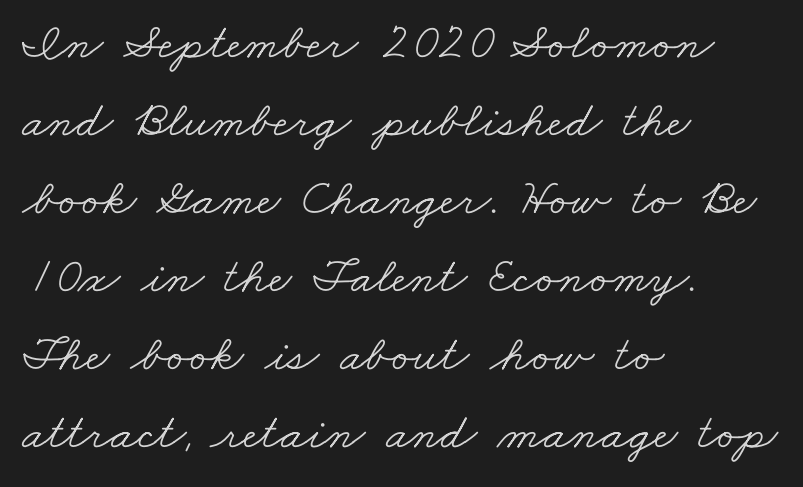
{"serif": "yes", "bold": "no", "weight": "light", "width": "wide", "stroke_contrast": "low", "x_height": "small", "monospaced": "no", "underline": "no", "align": "left", "line_spacing": "normal", "line_spacing_ratio": 1.53, "letter_spacing": "normal", "letter_spacing_em": 0.0, "glyph_px": 51}
